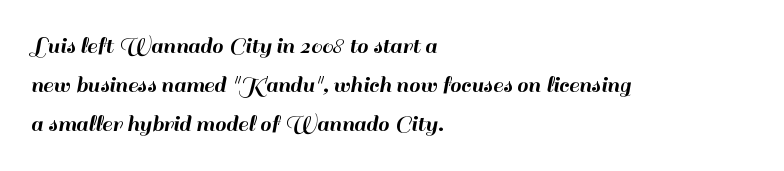
{"underline": "no", "align": "left", "line_spacing": "normal", "line_spacing_ratio": 1.57, "letter_spacing": "normal", "letter_spacing_em": 0.0, "glyph_px": 25}
